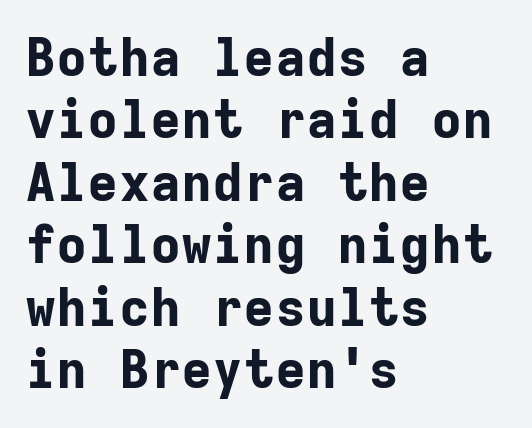
{"serif": "no", "italic": "no", "bold": "yes", "weight": "bold", "width": "normal", "stroke_contrast": "low", "x_height": "medium", "monospaced": "yes", "underline": "no", "align": "left", "line_spacing_ratio": 1.2, "letter_spacing": "normal", "letter_spacing_em": 0.0, "glyph_px": 52}
